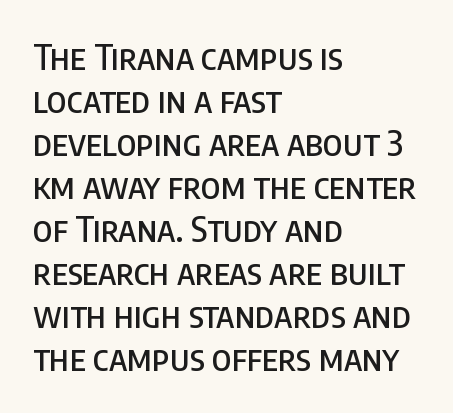
The image shows 35 px condensed sans-serif type, upright; set left-aligned, line spacing 1.23x, normal letter spacing, not underlined; low stroke contrast and a large x-height.
